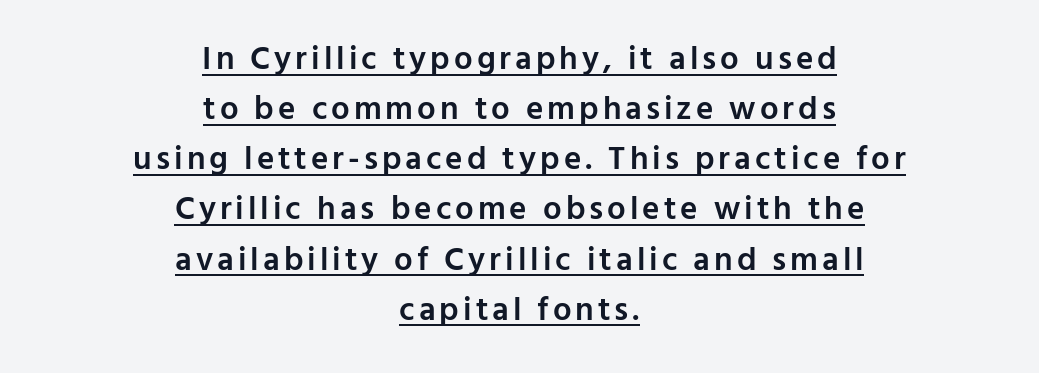
The image shows 33 px semibold sans-serif type, upright; set centered, normal line spacing (1.52x), underlined; low stroke contrast and a medium x-height.
